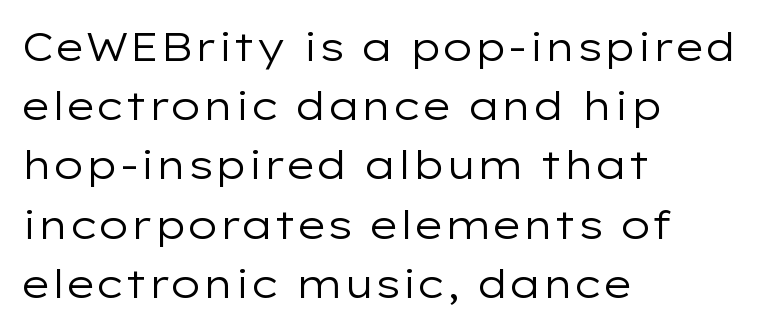
Q: Is the text bold? A: No.
Q: Is the text italic (slanted)? A: No, it is upright.
Q: Is the typeface a serif or a sans-serif typeface? A: Sans-serif.
Q: Is the text underlined? A: No.
Q: How is the paragraph aligned? A: Left-aligned.
Q: Is the spacing between letters normal or unusually wide? A: Normal.
Q: Is the spacing between lines tight, normal or loose? A: Normal.
Q: Width (condensed, normal, or wide)? A: Wide.
Q: Stroke contrast? A: Low.
Q: x-height? A: Medium.
Q: Monospaced? A: No.
